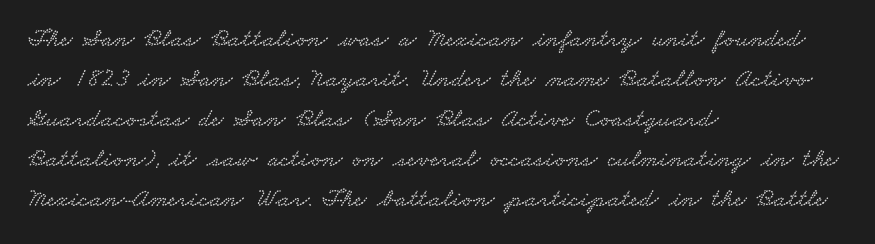
{"underline": "no", "align": "left", "line_spacing": "normal", "line_spacing_ratio": 1.54, "letter_spacing": "normal", "letter_spacing_em": 0.0, "glyph_px": 26}
